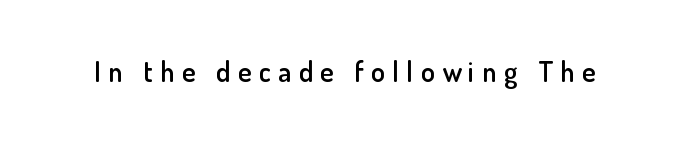
{"serif": "no", "italic": "no", "bold": "semi", "weight": "semibold", "width": "normal", "stroke_contrast": "low", "x_height": "small", "monospaced": "no", "underline": "no", "letter_spacing": "wide", "letter_spacing_em": 0.27, "glyph_px": 28}
